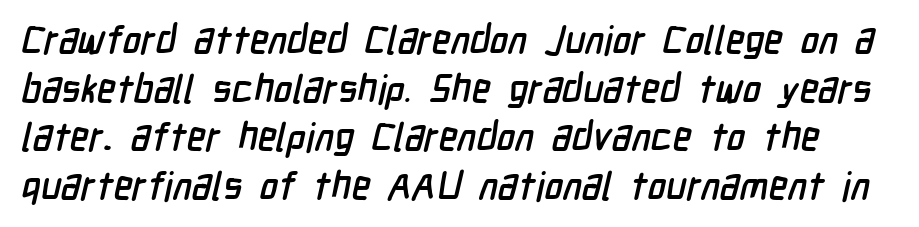
The image shows 39 px condensed sans-serif type; set normal line spacing (1.25x), normal letter spacing, not underlined; low stroke contrast and a medium x-height.
